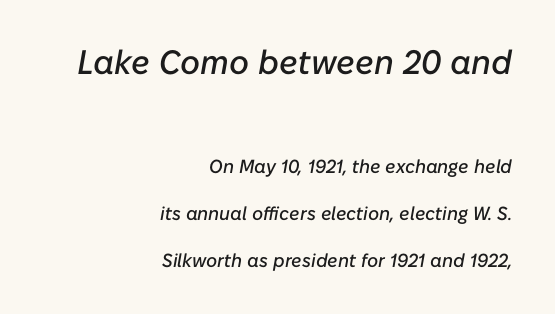
The rag falls on the left side of this text block. Each letter keeps its own natural width here, so spacing adapts to shape. Does the leading feel generous? Absolutely, it's lavish. Tall strokes in this sample are angled rather than plumb. Caption: standard tracking, unaltered. Descender tails drop into unmarked territory.
